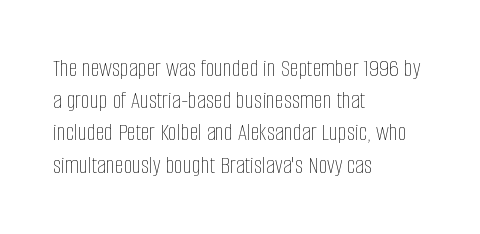
The image shows 25 px text type, upright; set left-aligned, normal line spacing (1.29x), normal letter spacing, not underlined.
